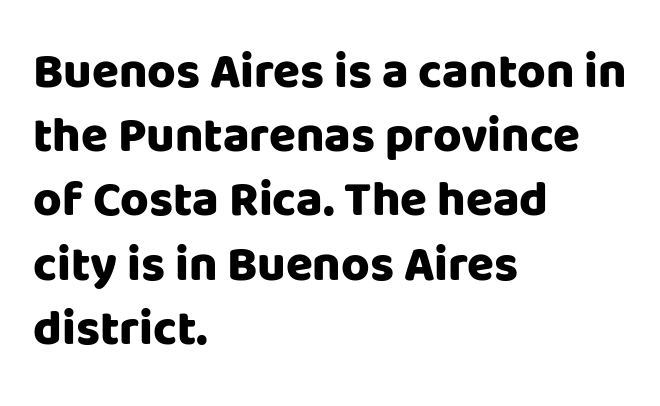
Q: Is the text bold? A: Yes.
Q: Is the text italic (slanted)? A: No, it is upright.
Q: Is the typeface a serif or a sans-serif typeface? A: Sans-serif.
Q: Is the text underlined? A: No.
Q: How is the paragraph aligned? A: Left-aligned.
Q: Is the spacing between letters normal or unusually wide? A: Normal.
Q: Is the spacing between lines tight, normal or loose? A: Normal.
Q: Width (condensed, normal, or wide)? A: Normal.
Q: Stroke contrast? A: Low.
Q: x-height? A: Large.
Q: Monospaced? A: No.
